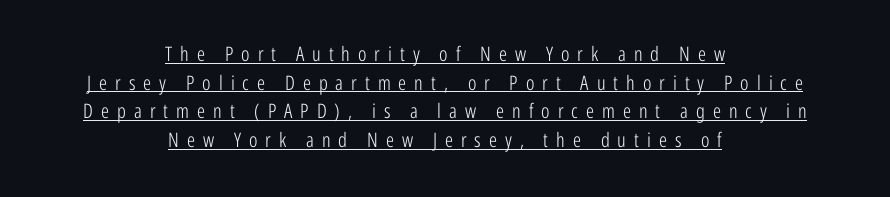
Q: Is the text bold? A: No.
Q: Is the text italic (slanted)? A: No, it is upright.
Q: Is the text underlined? A: Yes.
Q: How is the paragraph aligned? A: Centered.
Q: Is the spacing between letters normal or unusually wide? A: Unusually wide.
Q: Is the spacing between lines tight, normal or loose? A: Normal.
